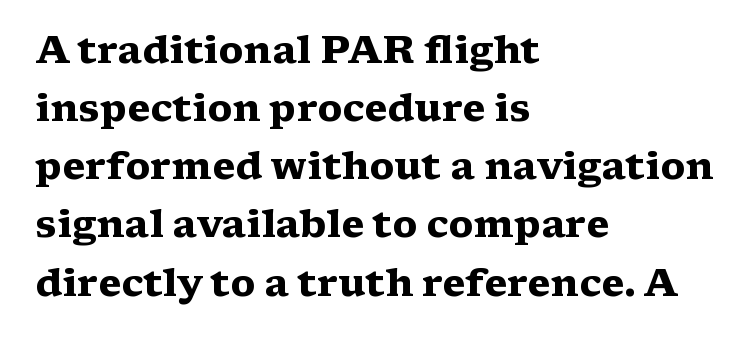
{"serif": "yes", "italic": "no", "bold": "yes", "weight": "heavy", "width": "wide", "stroke_contrast": "medium", "x_height": "medium", "monospaced": "no", "underline": "no", "align": "left", "line_spacing": "normal", "line_spacing_ratio": 1.53, "letter_spacing": "normal", "letter_spacing_em": 0.0, "glyph_px": 38}
